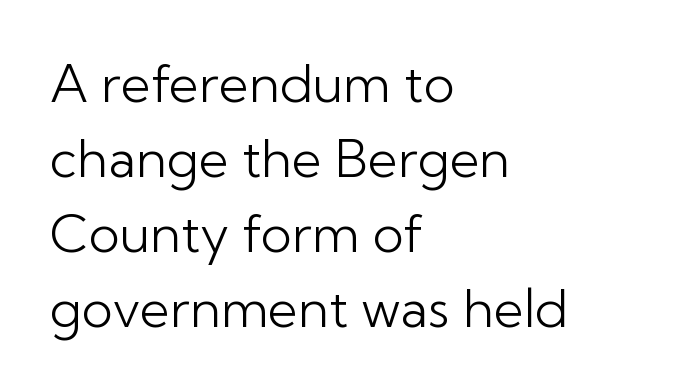
Q: Is the text bold? A: No.
Q: Is the text italic (slanted)? A: No, it is upright.
Q: Is the typeface a serif or a sans-serif typeface? A: Sans-serif.
Q: Is the text underlined? A: No.
Q: How is the paragraph aligned? A: Left-aligned.
Q: Is the spacing between letters normal or unusually wide? A: Normal.
Q: Is the spacing between lines tight, normal or loose? A: Normal.
Q: Width (condensed, normal, or wide)? A: Normal.
Q: Stroke contrast? A: Low.
Q: x-height? A: Medium.
Q: Monospaced? A: No.
